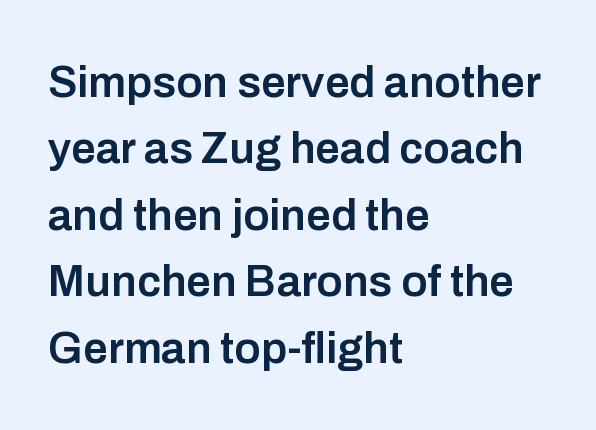
The image shows 44 px semibold sans-serif type, upright; set left-aligned, normal line spacing (1.51x), normal letter spacing, not underlined; low stroke contrast and a medium x-height.
